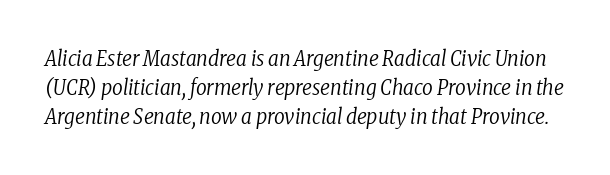
The image shows 21 px text type, italic (leaning right); set normal line spacing (1.38x), normal letter spacing, not underlined.
